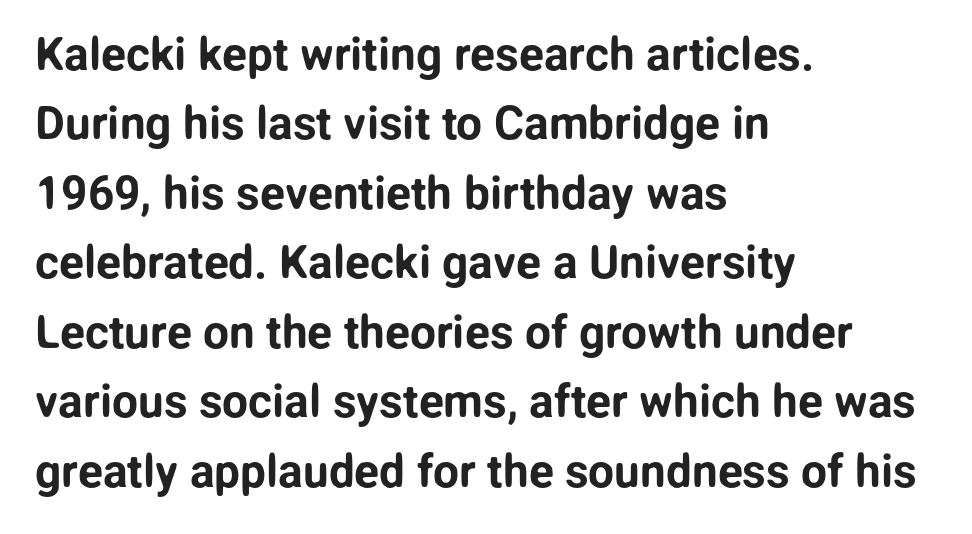
Q: Is the text italic (slanted)? A: No, it is upright.
Q: Is the typeface a serif or a sans-serif typeface? A: Sans-serif.
Q: Is the text underlined? A: No.
Q: How is the paragraph aligned? A: Left-aligned.
Q: Is the spacing between letters normal or unusually wide? A: Normal.
Q: Is the spacing between lines tight, normal or loose? A: Normal.
Q: Width (condensed, normal, or wide)? A: Normal.
Q: Stroke contrast? A: Low.
Q: x-height? A: Medium.
Q: Monospaced? A: No.
